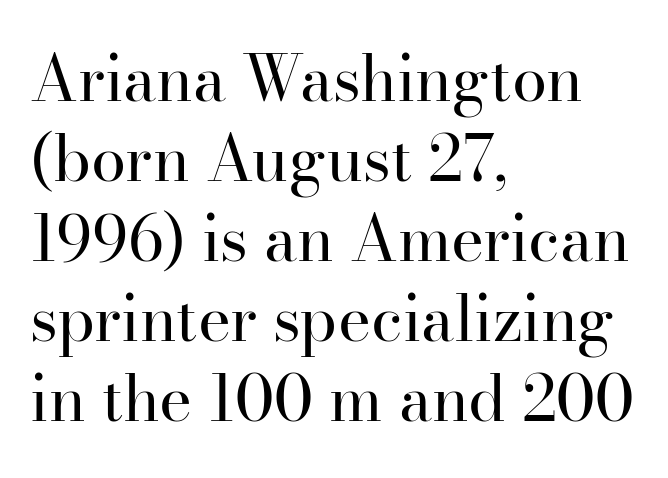
The image shows 63 px regular-weight serif type, upright; set left-aligned, normal line spacing (1.27x), normal letter spacing, not underlined; high stroke contrast and a small x-height.
